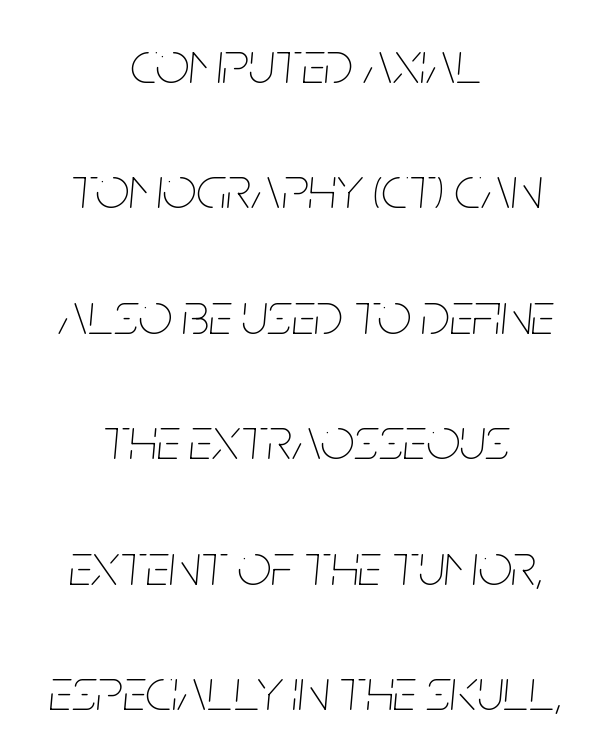
The image shows 60 px thin, condensed type, italic (leaning right); set centered, loose line spacing (2.09x), normal letter spacing, not underlined; low stroke contrast and a large x-height.
